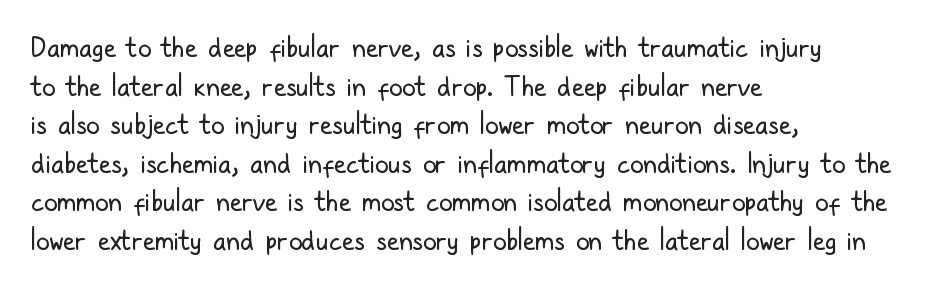
Q: Is the text bold? A: No.
Q: Is the text italic (slanted)? A: No, it is upright.
Q: Is the text underlined? A: No.
Q: How is the paragraph aligned? A: Left-aligned.
Q: Is the spacing between letters normal or unusually wide? A: Normal.
Q: Is the spacing between lines tight, normal or loose? A: Normal.
